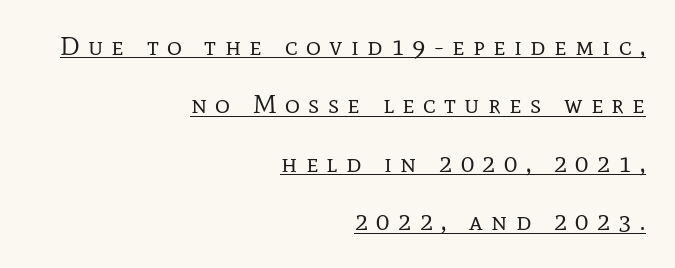
The image shows 26 px text type, upright; set right-aligned, loose line spacing (2.25x), unusually wide letter spacing (+0.32 em), underlined.
